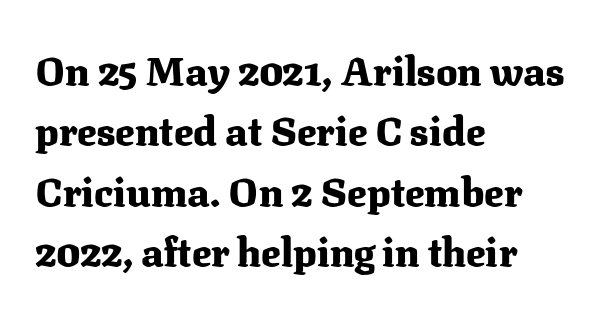
Style check: upright. The glyphs are unaccompanied by any horizontal stroke below them. Horizontal alignment here is leftward, the default for most running prose. Default kerning and tracking; the words read as compact shapes. These lines are rendered in a variable-pitch font.
